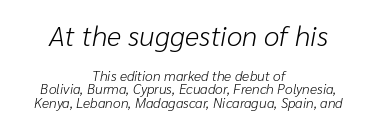
Q: Is the text bold? A: No.
Q: Is the text italic (slanted)? A: Yes, it leans right by about 10 degrees.
Q: Is the text underlined? A: No.
Q: How is the paragraph aligned? A: Centered.
Q: Is the spacing between letters normal or unusually wide? A: Normal.
Q: Is the spacing between lines tight, normal or loose? A: Tight.
Q: Which block of text is set in a larger size, the first (top) or the second (bottom)? A: The first (top) one.
Q: Width (condensed, normal, or wide)? A: Normal.
Q: Stroke contrast? A: Low.
Q: x-height? A: Medium.
Q: Monospaced? A: No.
